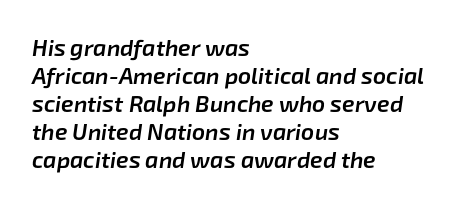
The image shows 23 px text type, italic (leaning right); set left-aligned, line spacing 1.22x, normal letter spacing, not underlined.
